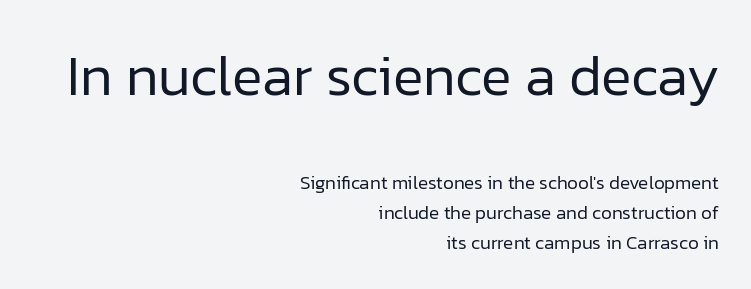
Q: Is the text bold? A: No.
Q: Is the text italic (slanted)? A: No, it is upright.
Q: Is the typeface a serif or a sans-serif typeface? A: Sans-serif.
Q: Is the text underlined? A: No.
Q: How is the paragraph aligned? A: Right-aligned.
Q: Is the spacing between letters normal or unusually wide? A: Normal.
Q: Is the spacing between lines tight, normal or loose? A: Normal.
Q: Which block of text is set in a larger size, the first (top) or the second (bottom)? A: The first (top) one.
Q: Width (condensed, normal, or wide)? A: Normal.
Q: Stroke contrast? A: Low.
Q: x-height? A: Medium.
Q: Monospaced? A: No.
